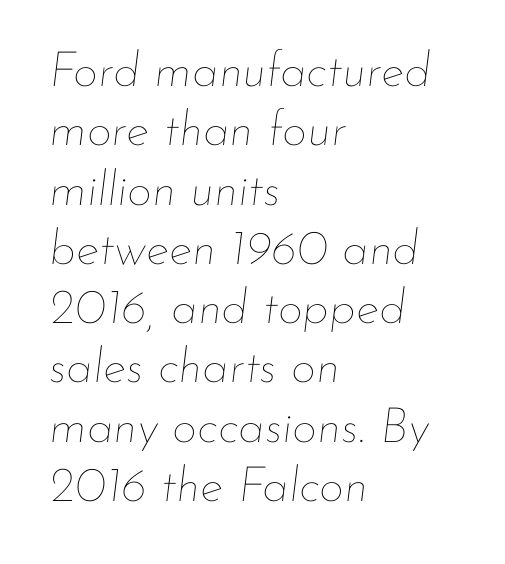
Q: Is the text bold? A: No.
Q: Is the text italic (slanted)? A: Yes, it leans right by about 7 degrees.
Q: Is the text underlined? A: No.
Q: How is the paragraph aligned? A: Left-aligned.
Q: Is the spacing between letters normal or unusually wide? A: Normal.
Q: Width (condensed, normal, or wide)? A: Normal.
Q: Stroke contrast? A: Low.
Q: x-height? A: Small.
Q: Monospaced? A: No.
